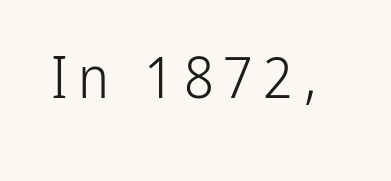
Character widths vary here, with narrow letters taking less room than wide ones. The designer went with a sans here, leaving each stem footless. Summary of weight: not heavy and not bold. Do the letters lean? They stand straight. Check the space under the baseline: it is left empty.
